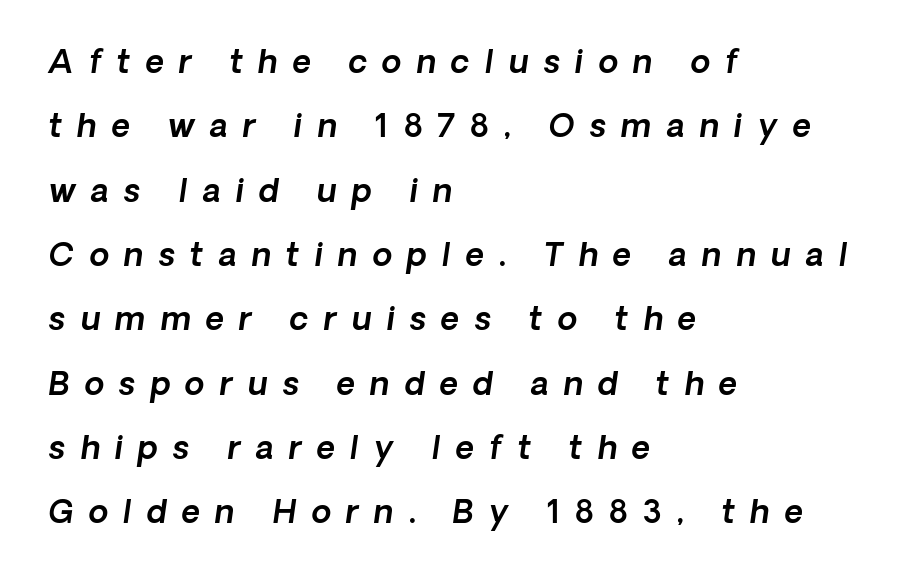
Q: Is the typeface a serif or a sans-serif typeface? A: Sans-serif.
Q: Is the text underlined? A: No.
Q: How is the paragraph aligned? A: Left-aligned.
Q: Is the spacing between letters normal or unusually wide? A: Unusually wide.
Q: Is the spacing between lines tight, normal or loose? A: Loose.
Q: Width (condensed, normal, or wide)? A: Normal.
Q: x-height? A: Medium.
Q: Monospaced? A: No.
